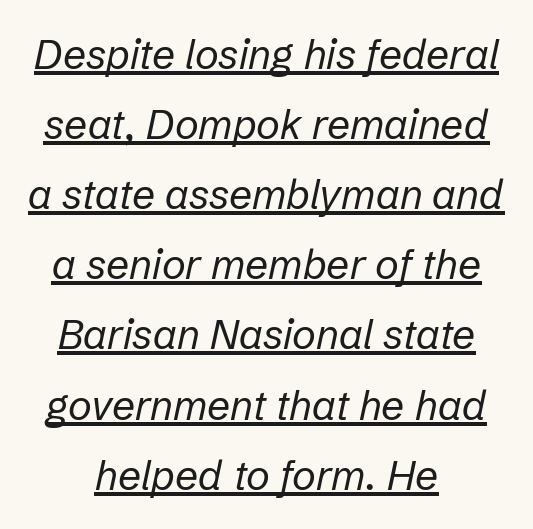
{"italic": "yes", "lean": "right", "slant_degrees": 12, "bold": "no", "weight": "regular", "width": "normal", "stroke_contrast": "low", "x_height": "medium", "monospaced": "no", "underline": "yes", "align": "center", "line_spacing_ratio": 1.71, "letter_spacing": "normal", "letter_spacing_em": 0.0, "glyph_px": 41}
